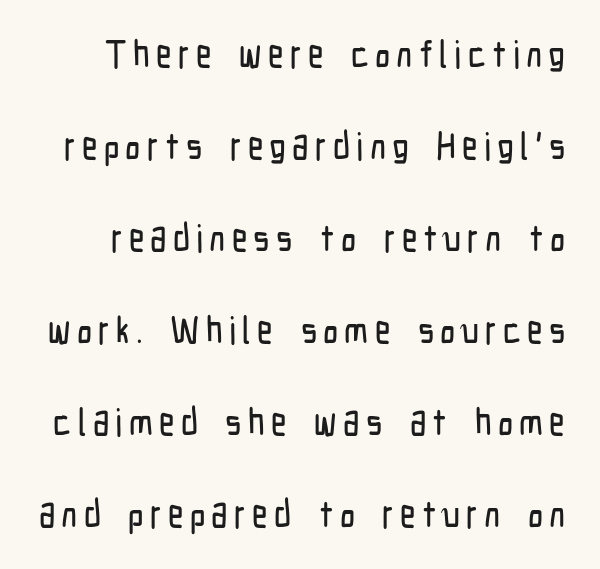
Q: Is the text italic (slanted)? A: No, it is upright.
Q: Is the typeface a serif or a sans-serif typeface? A: Sans-serif.
Q: Is the text underlined? A: No.
Q: Is the spacing between lines tight, normal or loose? A: Loose.
Q: Width (condensed, normal, or wide)? A: Condensed.
Q: Stroke contrast? A: Low.
Q: x-height? A: Medium.
Q: Monospaced? A: No.
